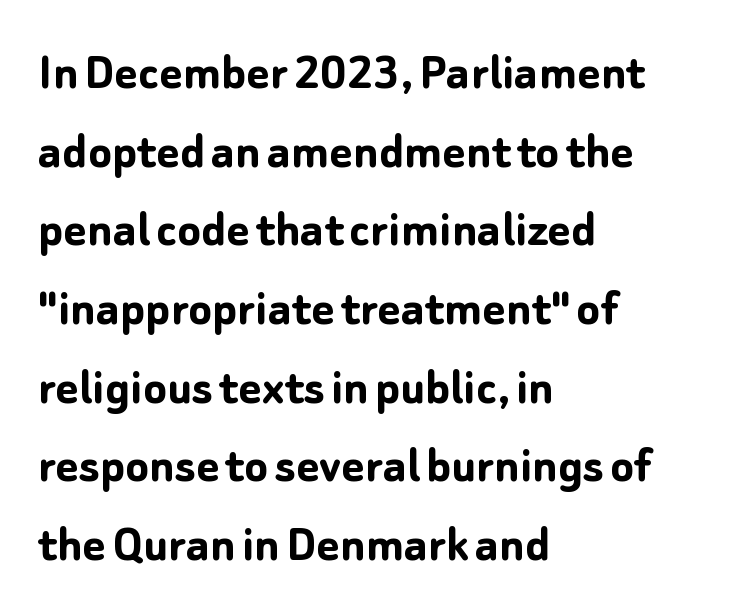
{"serif": "no", "italic": "no", "bold": "yes", "weight": "semibold", "width": "normal", "stroke_contrast": "low", "x_height": "medium", "monospaced": "no", "underline": "no", "align": "left", "line_spacing": "normal", "line_spacing_ratio": 1.43, "letter_spacing": "normal", "letter_spacing_em": 0.0, "glyph_px": 55}
